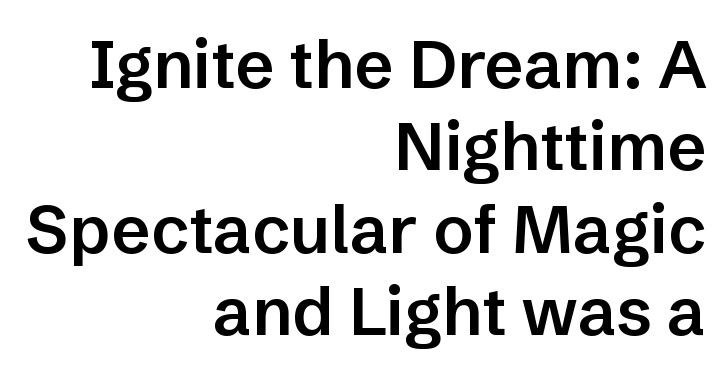
The image shows 67 px semibold sans-serif type, upright; set right-aligned, line spacing 1.23x, normal letter spacing, not underlined; low stroke contrast and a medium x-height.
